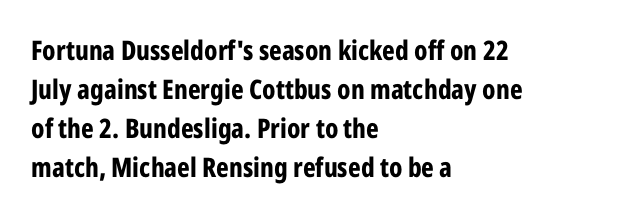
The image shows 27 px bold type, upright; set left-aligned, normal line spacing (1.45x), normal letter spacing, not underlined.
